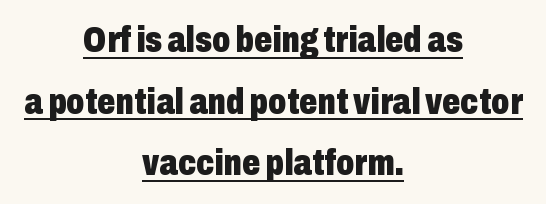
The image shows 36 px heavy, condensed sans-serif type, upright; set centered, line spacing 1.71x, normal letter spacing, underlined; low stroke contrast and a medium x-height.
